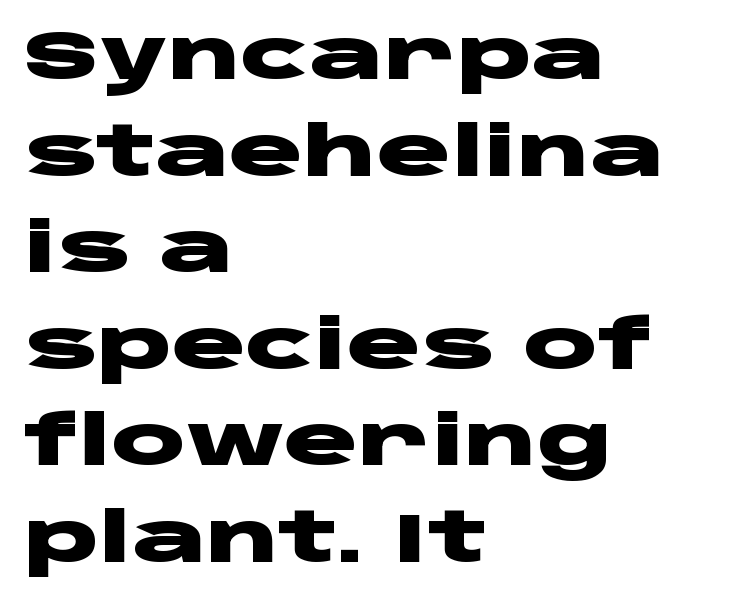
Does extra space separate the letters? No, they use regular spacing. In terms of posture, this sample is upright. The font family rendered here belongs to the sans-serif group. The strokes are fattened all the way to bold. The block of text has a typical density, with ordinary space between rows. Note the varied advance widths — an 'i' is clearly narrower than an 'm'.
